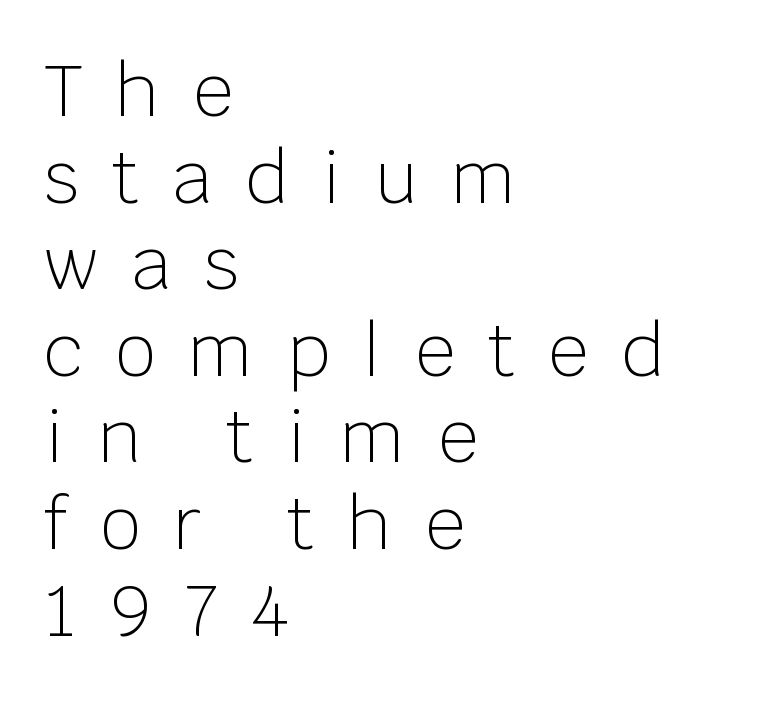
Grotesque or geometric, the face here clearly has no serifs. Bare-footed words on every line. The face used here is proportionally spaced, like ordinary book or web type. The tracking reads as deliberately expanded to a designer's eye.
